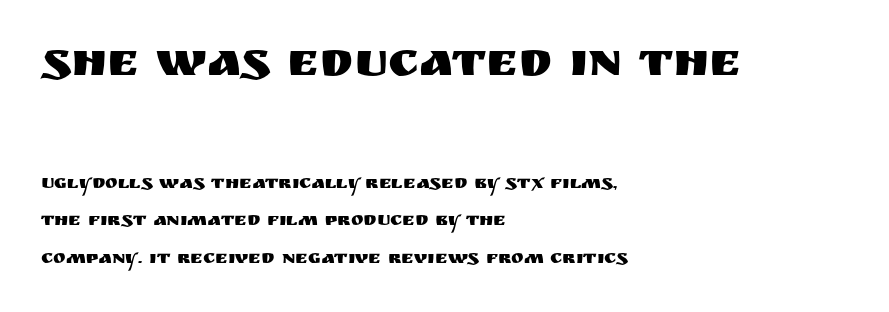
The rag falls on the right side of this text block. Standard letterfit; no display-style spreading of the glyphs. Are there feet on the stems? There aren't — it's a sans. Proportional: the letters do not fall into vertical columns. Honestly, there is no underline to notice here at all. The initial chunk of copy outweighs the following chunk in type size.
